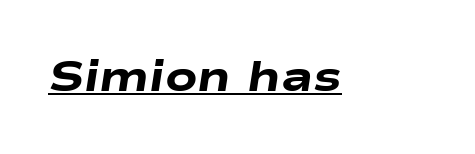
The letters are slanted; this is an italic face. There is no visible air inserted between adjacent glyphs. Underlined type. This is heavy type, rendered in bold. The face used here is proportionally spaced, like ordinary book or web type.
